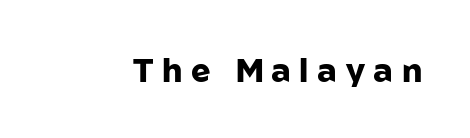
You can tell it's not italic because the verticals are truly vertical. Any mark beneath the type? The region is blank. Classification — sans serif. Think of a printed novel: that variable character pitch is what you see here. Inter-character spacing is expanded well beyond the font's built-in metrics.
